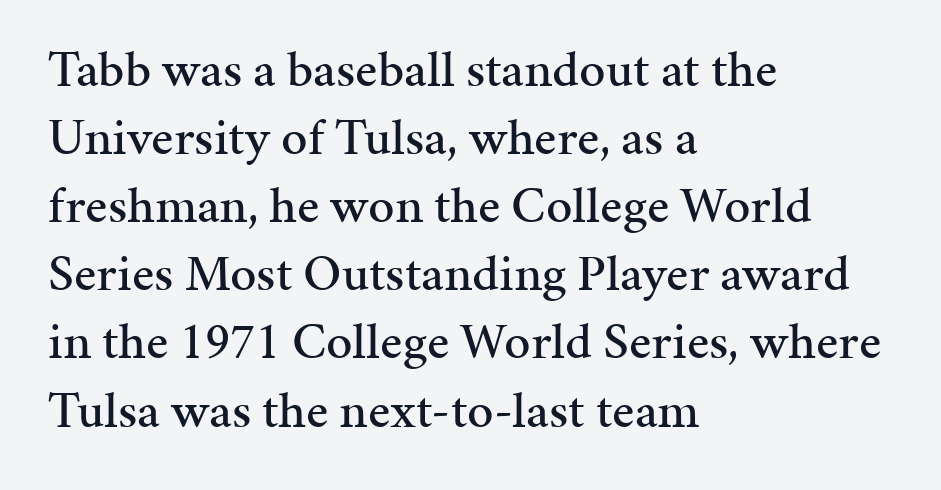
The image shows 52 px serif type, upright; set left-aligned, normal line spacing (1.31x), normal letter spacing, not underlined; medium stroke contrast and a medium x-height.
